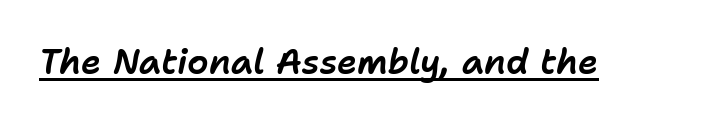
{"italic": "yes", "lean": "right", "slant_degrees": 11, "width": "normal", "stroke_contrast": "low", "x_height": "medium", "monospaced": "no", "underline": "yes", "letter_spacing": "normal", "letter_spacing_em": 0.0, "glyph_px": 34}
